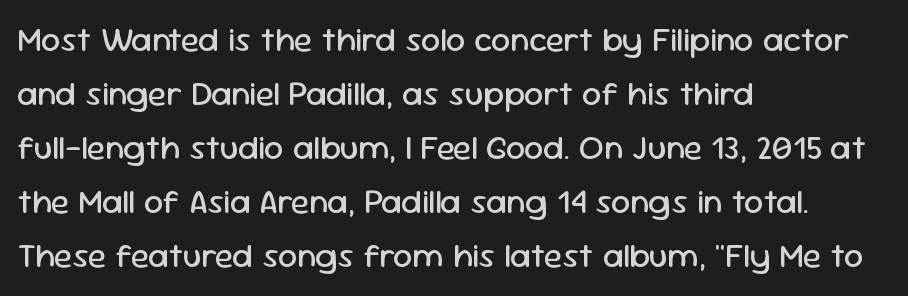
The image shows 34 px regular-weight sans-serif type, upright; set left-aligned, normal line spacing (1.59x), normal letter spacing, not underlined; low stroke contrast and a medium x-height.
